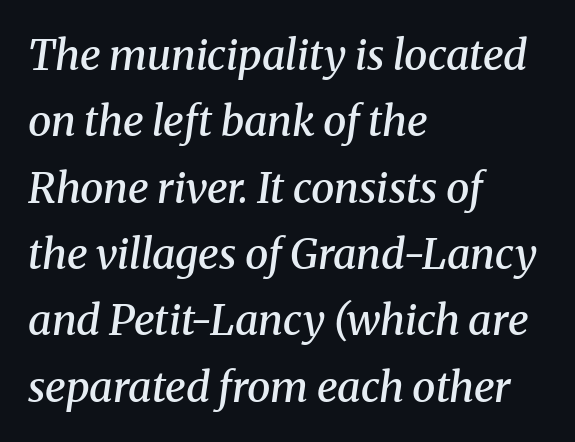
Q: Is the text bold? A: Semi-bold.
Q: Is the text italic (slanted)? A: Yes, it leans right by about 8 degrees.
Q: Is the typeface a serif or a sans-serif typeface? A: Serif.
Q: Is the text underlined? A: No.
Q: How is the paragraph aligned? A: Left-aligned.
Q: Is the spacing between letters normal or unusually wide? A: Normal.
Q: Is the spacing between lines tight, normal or loose? A: Normal.
Q: Width (condensed, normal, or wide)? A: Normal.
Q: Stroke contrast? A: Medium.
Q: x-height? A: Medium.
Q: Monospaced? A: No.
